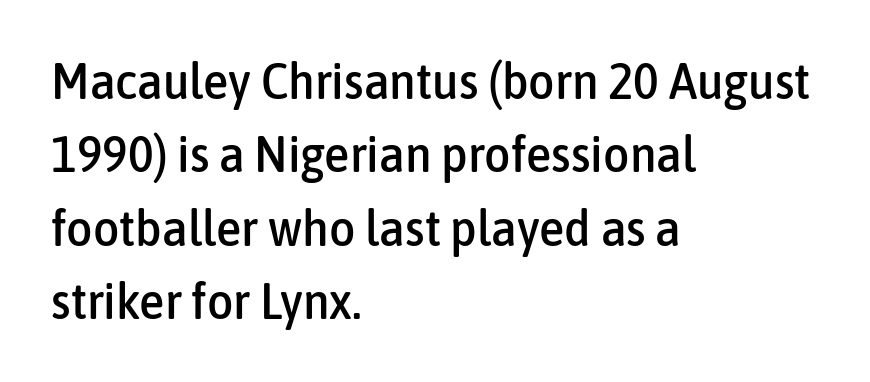
The image shows 51 px condensed sans-serif type, upright; set left-aligned, normal line spacing (1.44x), normal letter spacing, not underlined; low stroke contrast and a medium x-height.
